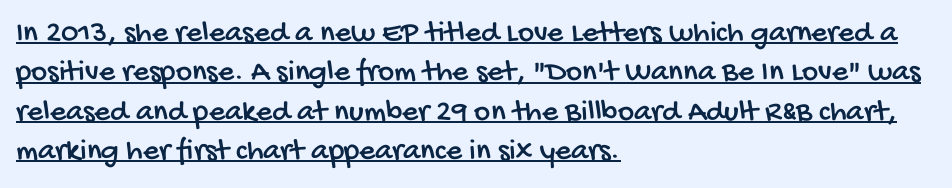
{"serif": "no", "width": "condensed", "stroke_contrast": "low", "x_height": "large", "monospaced": "no", "underline": "yes", "align": "left", "line_spacing": "normal", "line_spacing_ratio": 1.27, "letter_spacing": "normal", "letter_spacing_em": 0.0, "glyph_px": 31}
